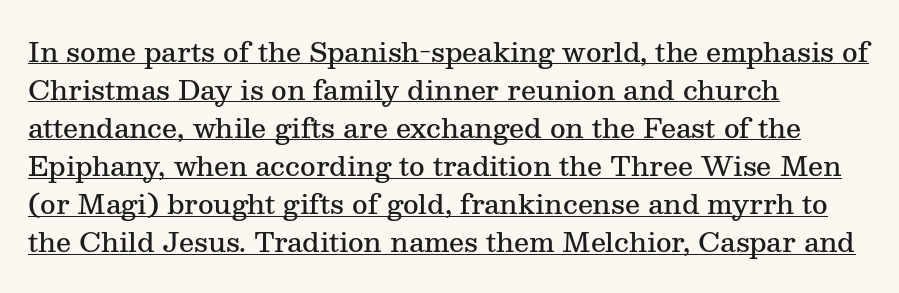
{"italic": "no", "bold": "semi", "underline": "yes", "align": "left", "line_spacing": "normal", "line_spacing_ratio": 1.41, "letter_spacing": "normal", "letter_spacing_em": 0.0, "glyph_px": 27}
